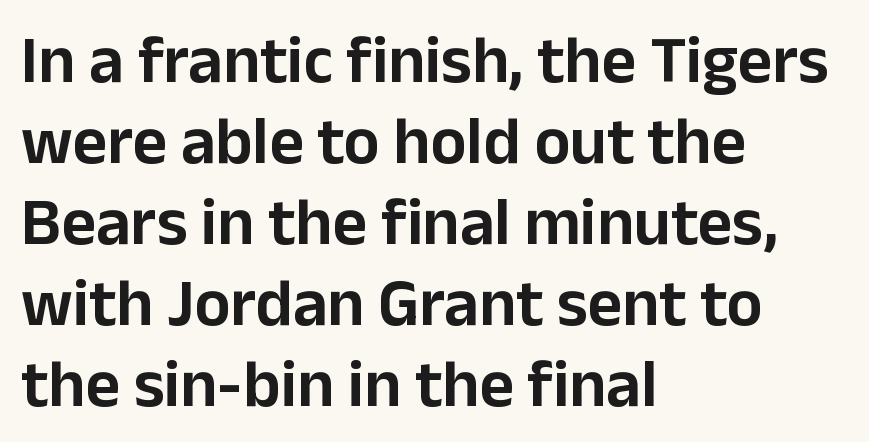
Posture: upright roman. Notice how the passage keeps a crisp vertical edge on the left only. Lines of text with bare space underneath. Is this a sans? Yes — the strokes have no serifs. How are the letters spaced? Ordinarily, with no added tracking. The passage shown is typed in a proportional face where columns would drift.
